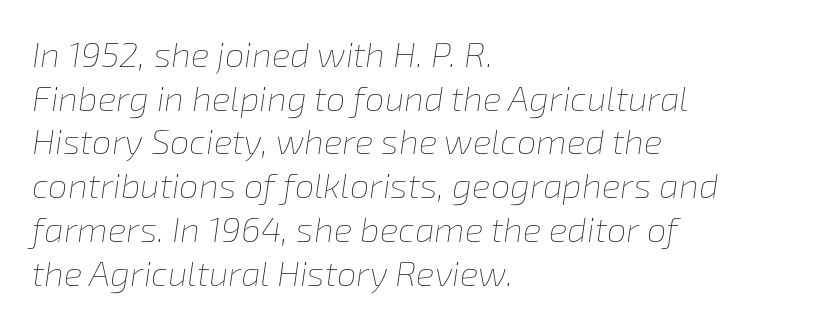
The image shows 35 px thin type, italic (leaning right); set left-aligned, normal line spacing (1.25x), normal letter spacing, not underlined; low stroke contrast and a medium x-height.
